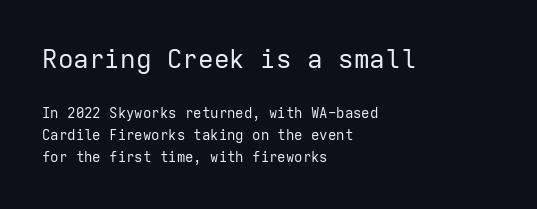
Character size in the leading block exceeds that of the trailing block. Letter spacing: default. Heft: none added — not bold. Evenly set lines give the paragraph a standard silhouette. Letters rest on an invisible, unmarked baseline.
